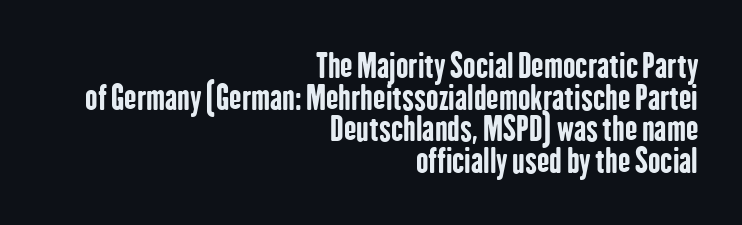
{"serif": "no", "italic": "no", "bold": "yes", "weight": "bold", "width": "condensed", "stroke_contrast": "low", "x_height": "medium", "monospaced": "no", "underline": "no", "align": "right", "line_spacing": "tight", "line_spacing_ratio": 0.96, "letter_spacing": "normal", "letter_spacing_em": 0.0, "glyph_px": 33}
